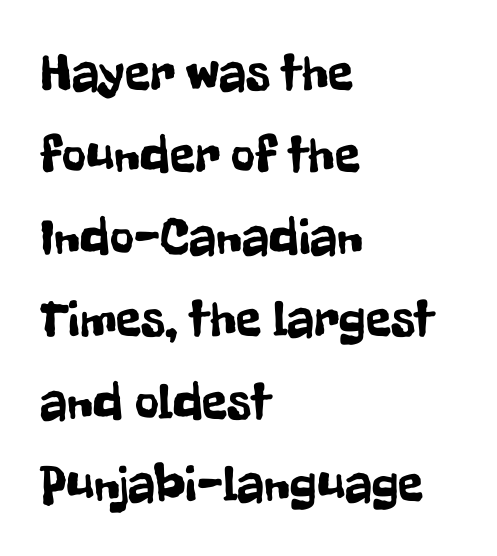
The face used here is rendered with its standard letterfit. The rendering uses natural spacing where letterforms have individual widths. This sample keeps an unexceptional amount of space between lines. The foot of each line stays bare and open.
